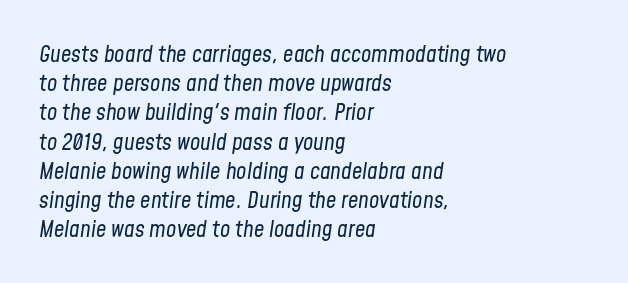
Q: Is the text bold? A: No.
Q: Is the text italic (slanted)? A: Yes, it leans right by about 8 degrees.
Q: Is the text underlined? A: No.
Q: How is the paragraph aligned? A: Left-aligned.
Q: Is the spacing between letters normal or unusually wide? A: Normal.
Q: Is the spacing between lines tight, normal or loose? A: Normal.
